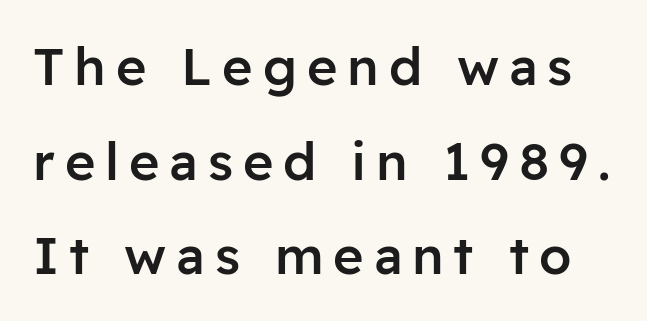
Do the letters lean? They stand straight. The font is running at a semibold setting, under full bold. Regarding serifs, this sample does without them. The glyphs are unaccompanied by any horizontal stroke below them. These lines are rendered in a variable-pitch font.
